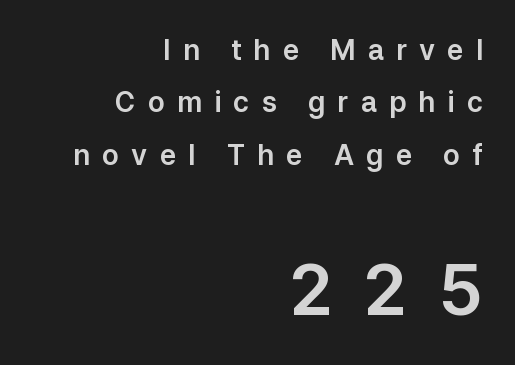
{"serif": "no", "italic": "no", "width": "normal", "stroke_contrast": "low", "x_height": "medium", "monospaced": "no", "underline": "no", "align": "right", "line_spacing_ratio": 1.87, "letter_spacing": "wide", "letter_spacing_em": 0.43, "larger_block": "second", "size_ratio": 2.54, "glyph_px": 71}
